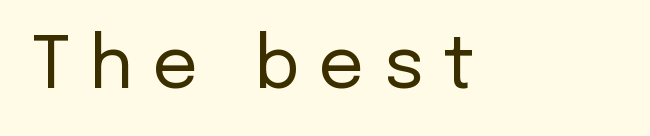
The strip under each line holds only bare page. Note the varied advance widths — an 'i' is clearly narrower than an 'm'. Note: no serifs on the glyphs. The cut favours lightness, reaching ordinary text weight at its darkest. Posture: vertical.
